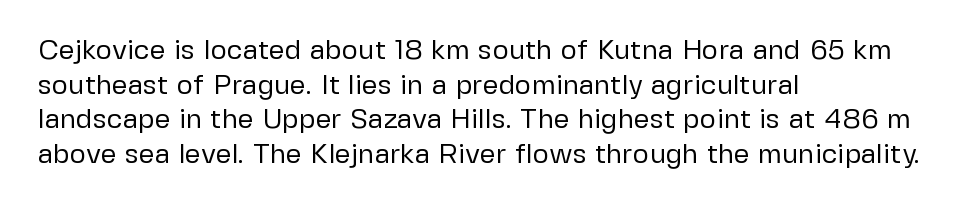
Weight: in the light-to-regular range. The designer went with a sans here, leaving each stem footless. Descenders are the only things crossing below the line. Line starts are locked; line ends wander.
